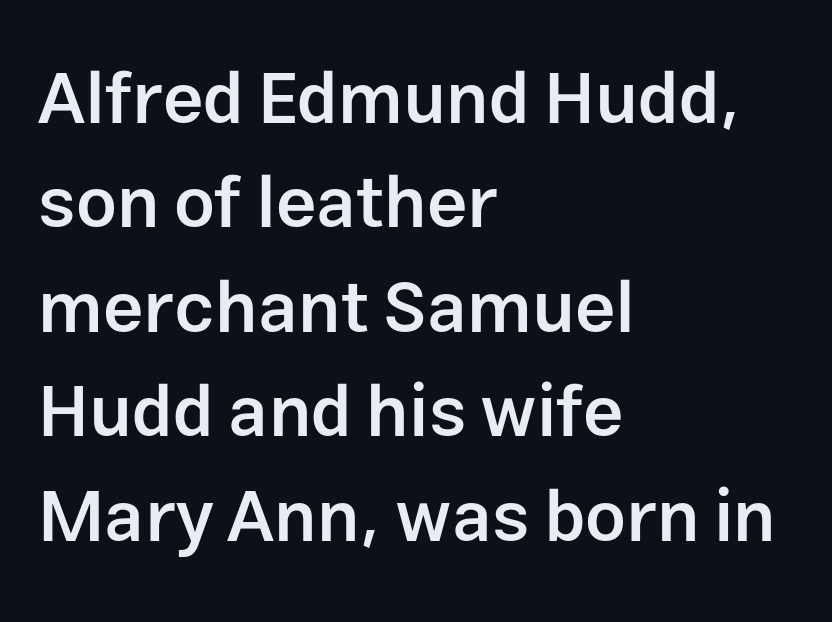
{"serif": "no", "italic": "no", "bold": "semi", "weight": "semibold", "width": "normal", "stroke_contrast": "low", "x_height": "medium", "monospaced": "no", "underline": "no", "align": "left", "line_spacing": "normal", "line_spacing_ratio": 1.45, "letter_spacing": "normal", "letter_spacing_em": 0.0, "glyph_px": 72}
